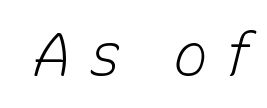
Do the characters align in a grid? No, the font is proportional. Type without underlining. The cut favours lightness, reaching ordinary text weight at its darkest. Slanted lettering throughout.
